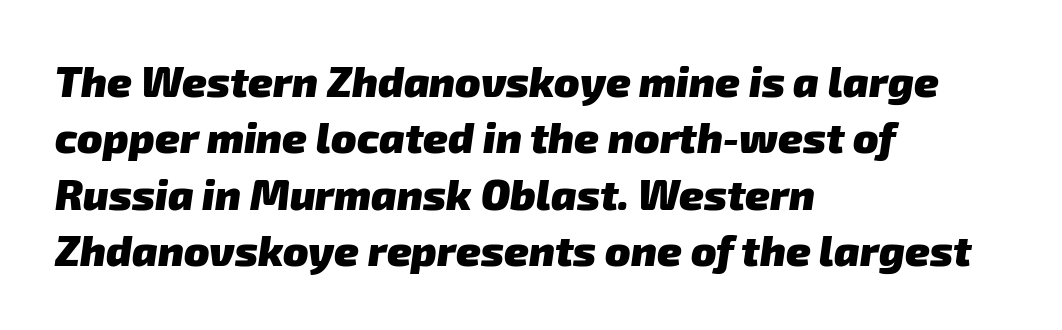
The image shows 42 px heavy sans-serif type; set left-aligned, normal line spacing (1.34x), normal letter spacing, not underlined; low stroke contrast and a medium x-height.
